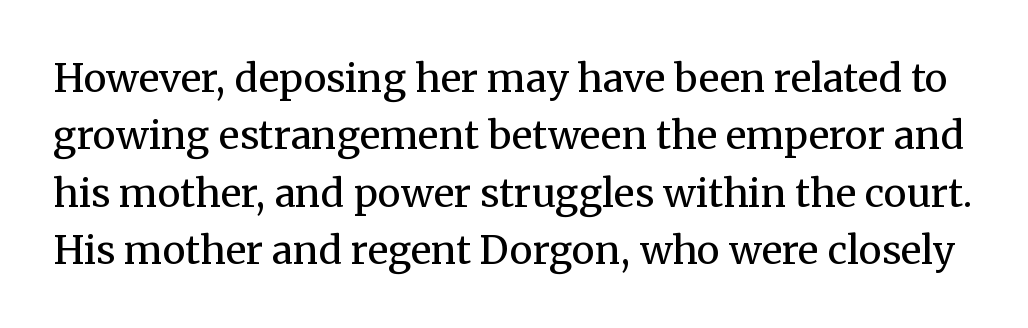
The rendering uses a moderate line-height, typical for paragraphs. The glyphs in this specimen are seriffed. Italic? Not at all — the glyphs are vertical. The font is comparable to plain body text, perhaps lighter.
